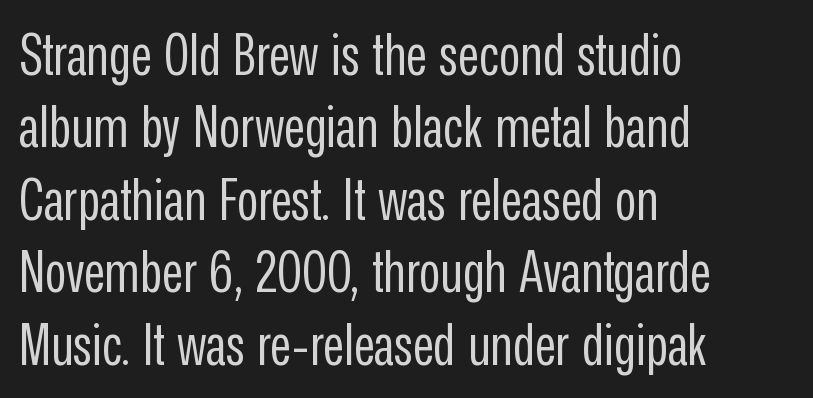
Character widths vary here, with narrow letters taking less room than wide ones. No heavy texture on the line: the type isn't bold. Interline gaps are of average width in this sample. The specimen reads as upright at a glance. The letterforms sit shoulder to shoulder at normal distance. Descenders hang freely into open space.
